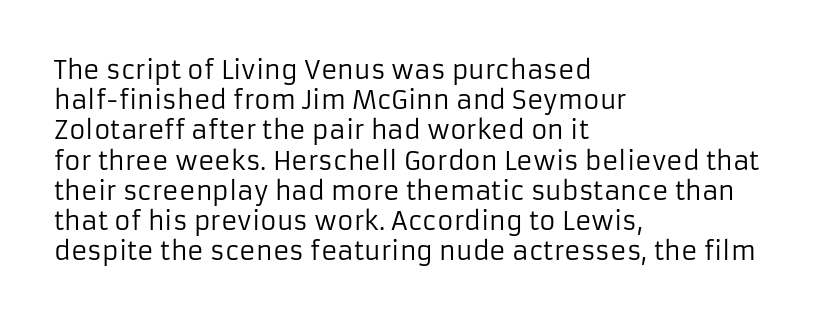
The image shows 25 px text type, upright; set left-aligned, line spacing 1.21x, normal letter spacing, not underlined.
